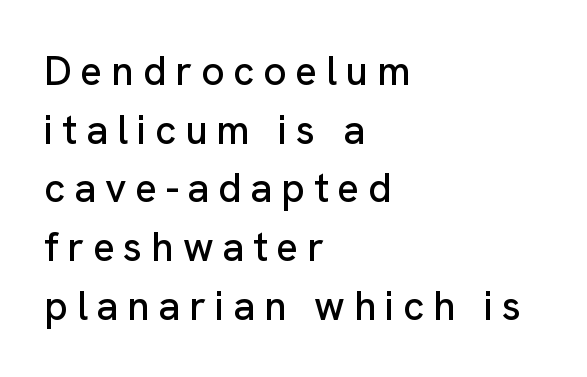
No feet cap the strokes, marking this as sans-serif type. Someone cranked the tracking dial way up on this one. Just letters on the line, the space beneath them empty. The letters stand straight up with perfectly vertical stems.
